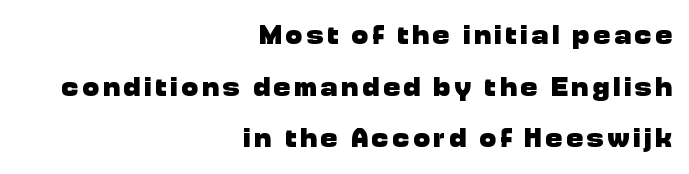
{"serif": "no", "italic": "no", "bold": "yes", "weight": "heavy", "width": "normal", "stroke_contrast": "low", "x_height": "medium", "monospaced": "no", "underline": "no", "align": "right", "line_spacing_ratio": 1.84, "glyph_px": 28}
